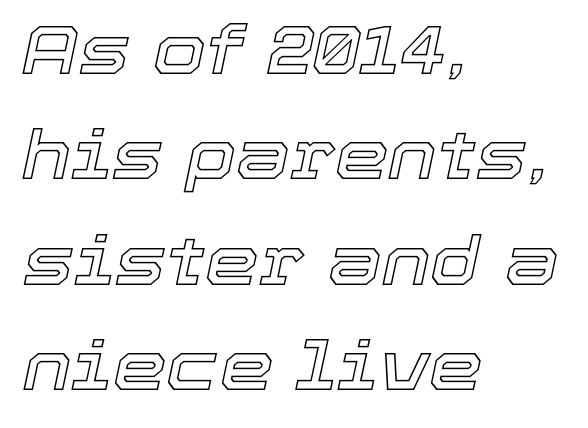
Q: Is the text italic (slanted)? A: Yes, it leans right by about 12 degrees.
Q: Is the text underlined? A: No.
Q: How is the paragraph aligned? A: Left-aligned.
Q: Is the spacing between letters normal or unusually wide? A: Normal.
Q: Is the spacing between lines tight, normal or loose? A: Normal.
Q: Width (condensed, normal, or wide)? A: Normal.
Q: x-height? A: Medium.
Q: Monospaced? A: No.
